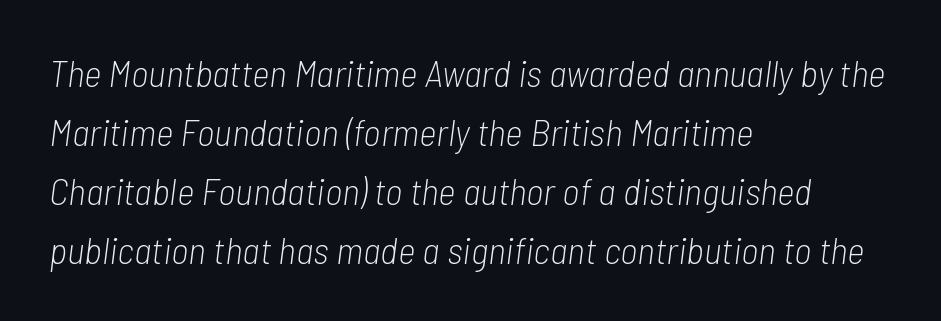
Summary of weight: not heavy and not bold. Looks like regular typesetting: each glyph gets only the width it needs. A normal amount of white space separates one row of letters from the next. Does the copy run flush right? No — it runs flush left. These lines were composed using italics.
